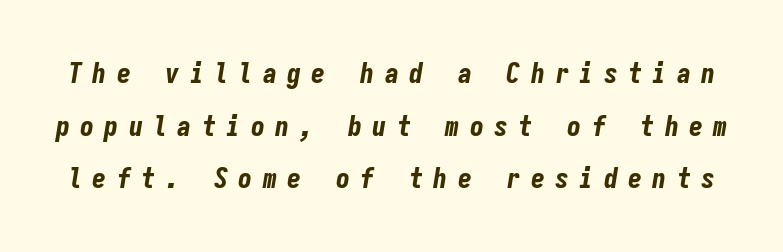
{"italic": "yes", "lean": "right", "slant_degrees": 9, "bold": "yes", "weight": "bold", "width": "condensed", "stroke_contrast": "low", "x_height": "medium", "monospaced": "yes", "underline": "no", "line_spacing_ratio": 1.88, "letter_spacing": "wide", "letter_spacing_em": 0.37, "glyph_px": 28}
